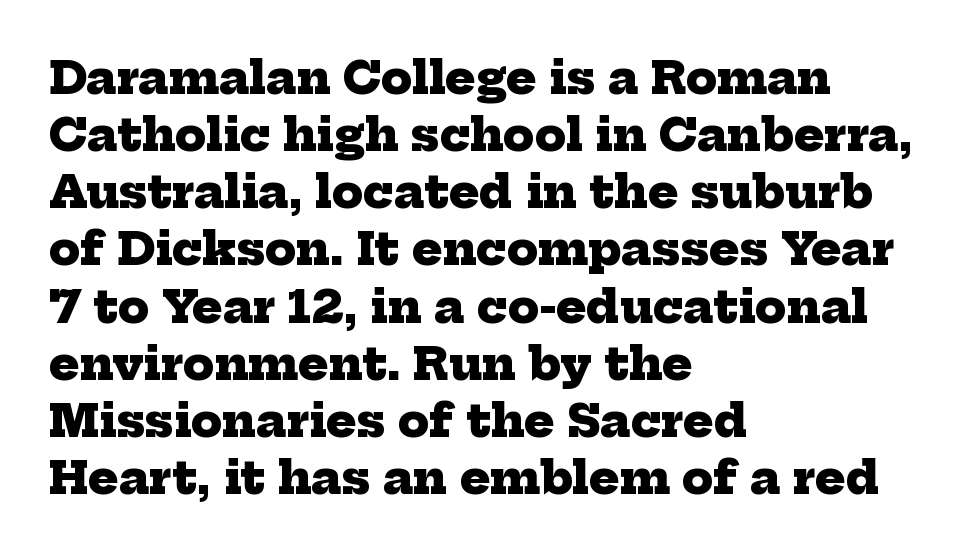
{"serif": "yes", "bold": "yes", "weight": "heavy", "width": "normal", "stroke_contrast": "low", "x_height": "medium", "monospaced": "no", "underline": "no", "align": "left", "line_spacing": "normal", "line_spacing_ratio": 1.27, "letter_spacing": "normal", "letter_spacing_em": 0.0, "glyph_px": 45}
